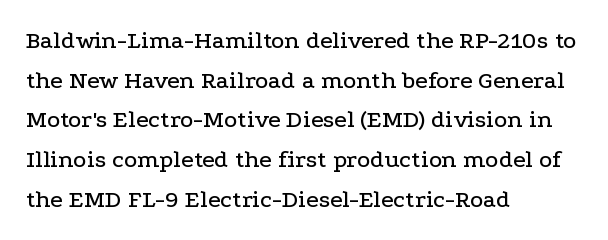
Q: Is the text italic (slanted)? A: No, it is upright.
Q: Is the text underlined? A: No.
Q: How is the paragraph aligned? A: Left-aligned.
Q: Is the spacing between letters normal or unusually wide? A: Normal.
Q: Is the spacing between lines tight, normal or loose? A: Normal.
